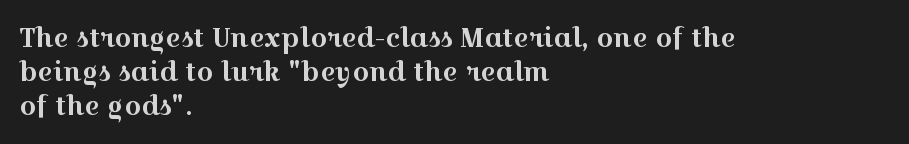
The image shows 26 px text type, upright; set left-aligned, normal line spacing (1.31x), normal letter spacing, not underlined.
